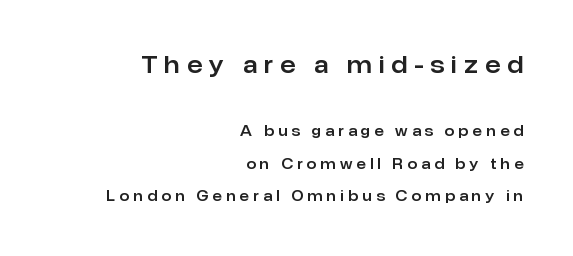
{"italic": "no", "underline": "no", "align": "right", "line_spacing": "loose", "line_spacing_ratio": 2.33, "letter_spacing": "wide", "letter_spacing_em": 0.3, "larger_block": "first", "size_ratio": 1.64, "glyph_px": 23}
